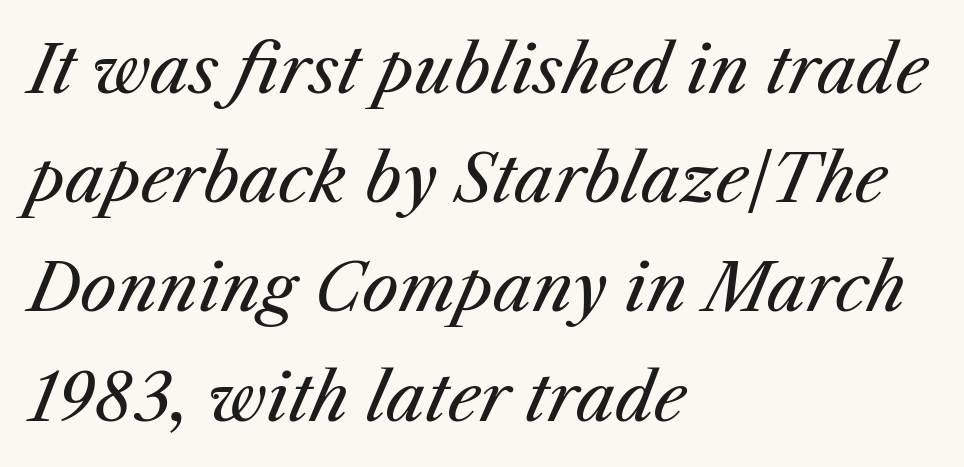
{"italic": "yes", "lean": "right", "slant_degrees": 25, "bold": "no", "weight": "regular", "width": "normal", "stroke_contrast": "medium", "x_height": "medium", "monospaced": "no", "underline": "no", "align": "left", "line_spacing": "normal", "line_spacing_ratio": 1.68, "letter_spacing": "normal", "letter_spacing_em": 0.0, "glyph_px": 65}
